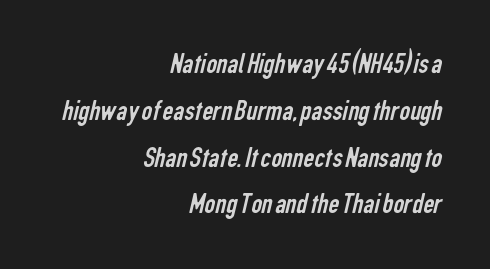
The image shows 30 px regular-weight, condensed sans-serif type; set right-aligned, normal line spacing (1.56x), normal letter spacing, not underlined; low stroke contrast and a medium x-height.
